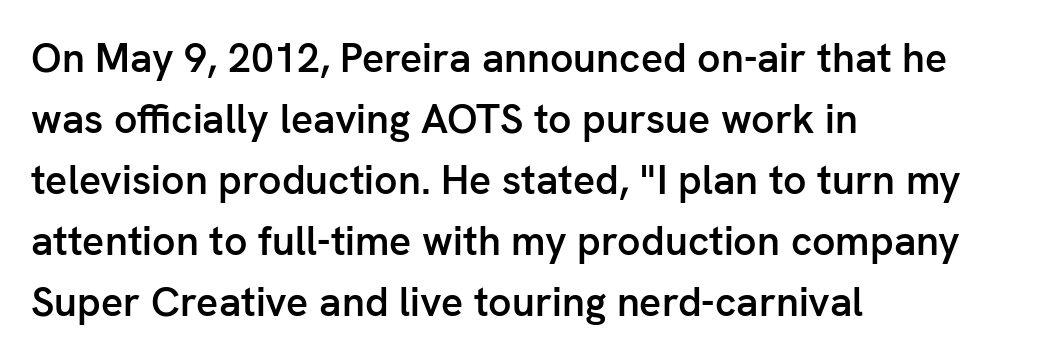
{"serif": "no", "italic": "no", "bold": "semi", "weight": "semibold", "width": "normal", "stroke_contrast": "low", "x_height": "medium", "monospaced": "no", "underline": "no", "align": "left", "line_spacing": "normal", "line_spacing_ratio": 1.49, "letter_spacing": "normal", "letter_spacing_em": 0.0, "glyph_px": 41}
